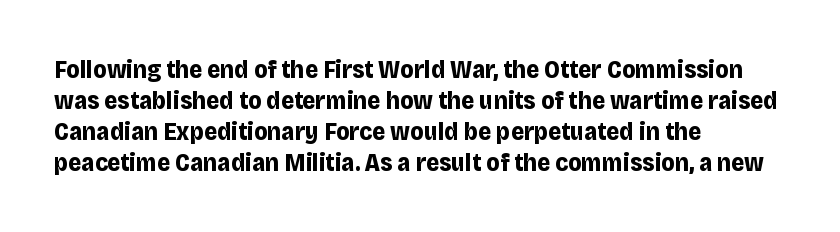
{"italic": "no", "bold": "yes", "underline": "no", "align": "left", "line_spacing_ratio": 1.24, "letter_spacing": "normal", "letter_spacing_em": 0.0, "glyph_px": 25}
